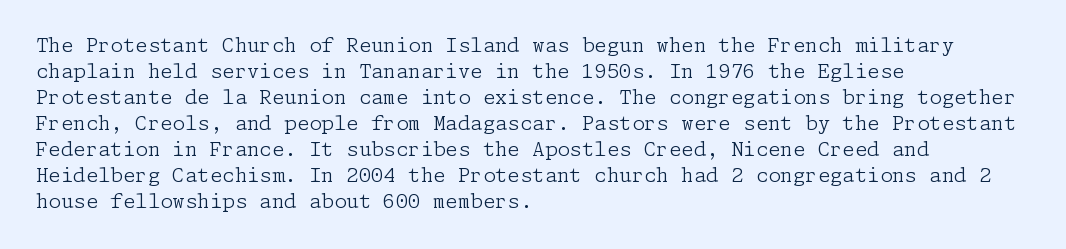
The image shows 20 px text type, upright; set left-aligned, normal line spacing (1.3x), normal letter spacing, not underlined.
